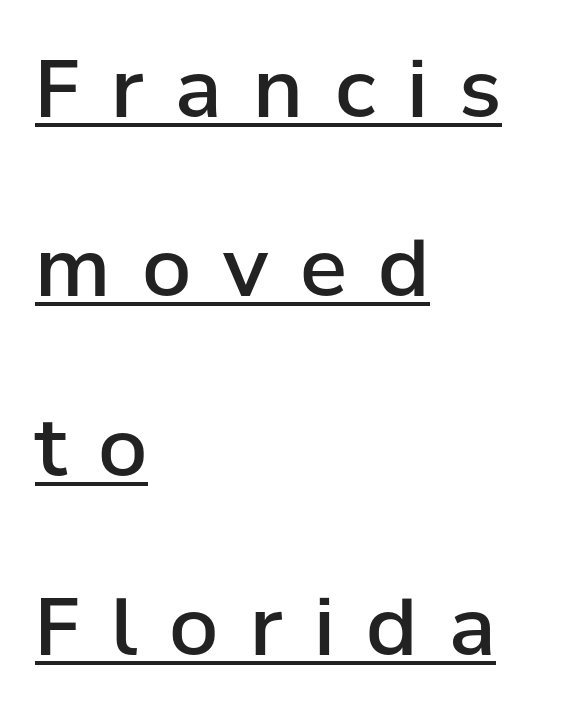
Successive baselines arrive slowly, with a big drop between each. The rendering inserts visible extra space after every character. Moderately thickened strokes mark this as semibold type. The passage shown is typed in a proportional face where columns would drift.
